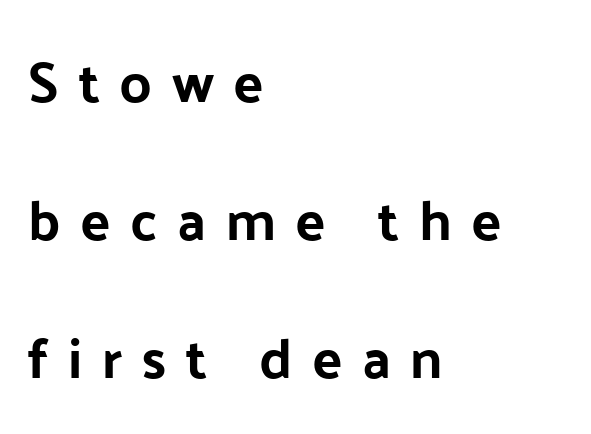
Compared with typical body copy, the letter spacing here is much looser. Quick note: not italic, upright. Interline gaps are noticeably wide in this sample. A typesetter would call this proportional, since set widths differ per character.
